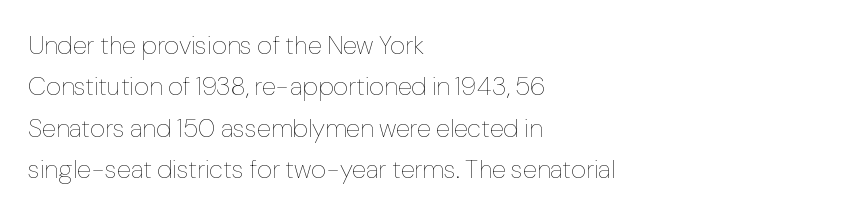
Each stroke keeps to a modest, everyday thickness or less. Whoever set this chose a conventional vertical rhythm. Caption: multi-line text, flush left, ragged right. Underlining? Definitely not there.
